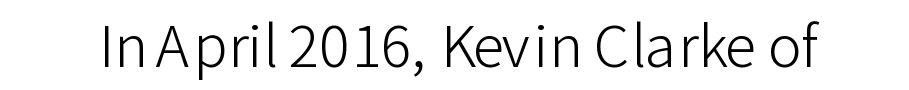
Ascenders rise straight up at ninety degrees. The area under the type is left untouched. Do the characters align in a grid? No, the font is proportional. This sample uses plain, unmodified letter spacing. Classification — sans serif. The passage shown is not bold in any degree.
